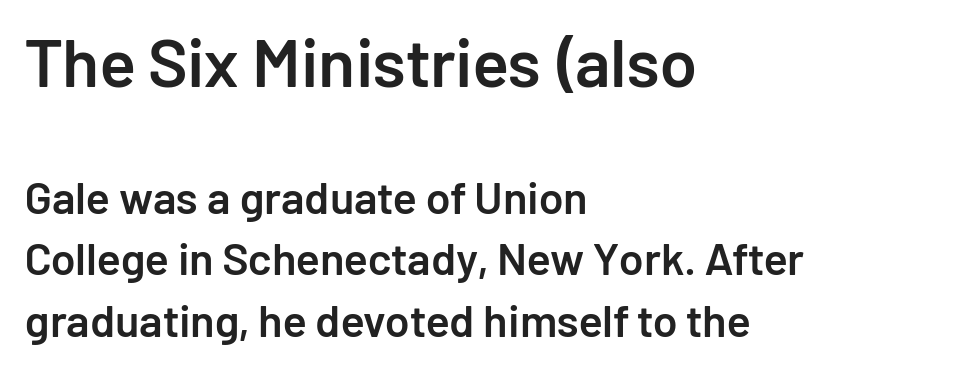
The image shows 68 px semibold sans-serif type, upright; set left-aligned, normal line spacing (1.37x), normal letter spacing, not underlined; the first (top) block is 1.51x larger; low stroke contrast and a medium x-height.
